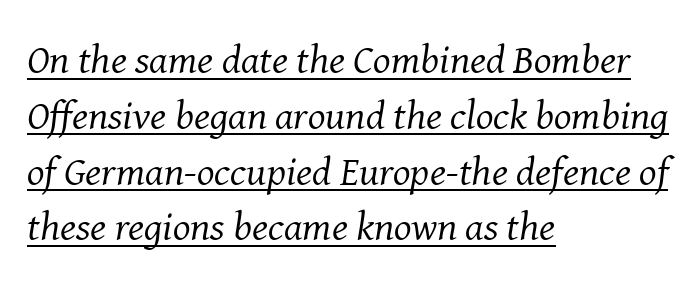
If you measured baseline to baseline, you'd find a middling distance. Characters follow at the spacing the type designer built in. Emphasis is given by a line drawn under the lettering. Bold? No — there's no thickening of the strokes. A typesetter would call this proportional, since set widths differ per character. Looking at the ascenders, they clearly lean.
